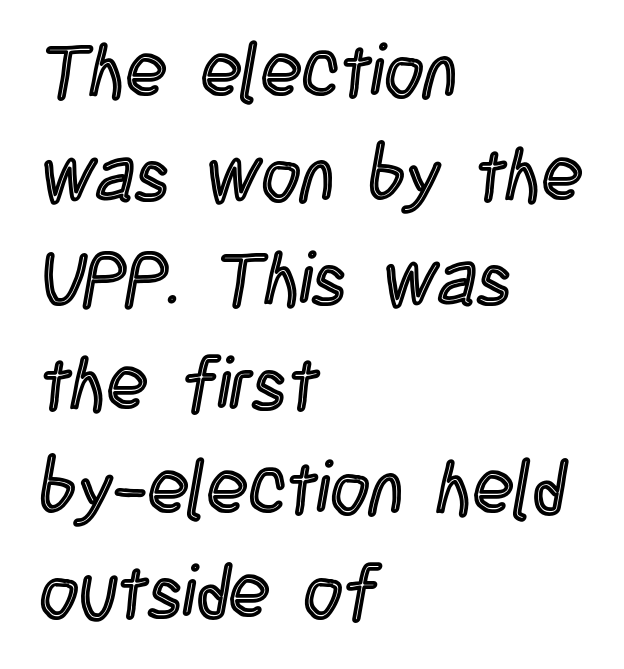
The image shows 75 px condensed type; set left-aligned, normal line spacing (1.39x), normal letter spacing, not underlined; a large x-height.
